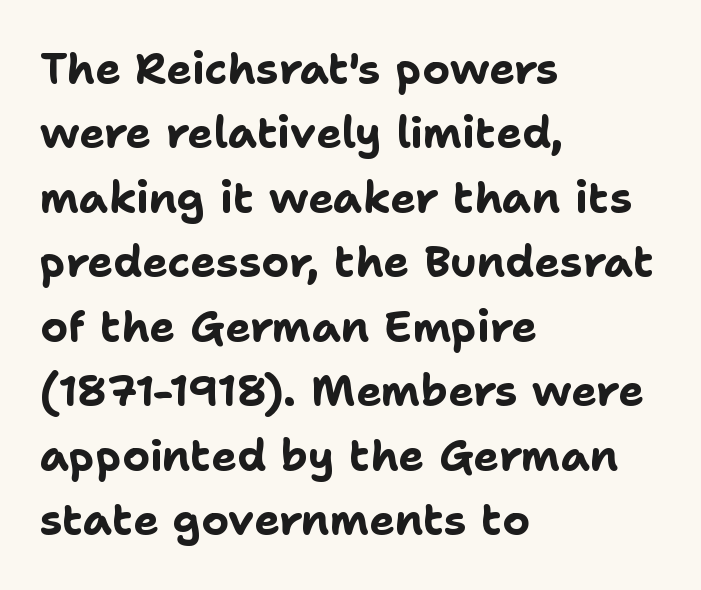
The image shows 43 px bold sans-serif type, upright; set left-aligned, normal line spacing (1.5x), normal letter spacing, not underlined; low stroke contrast and a medium x-height.
